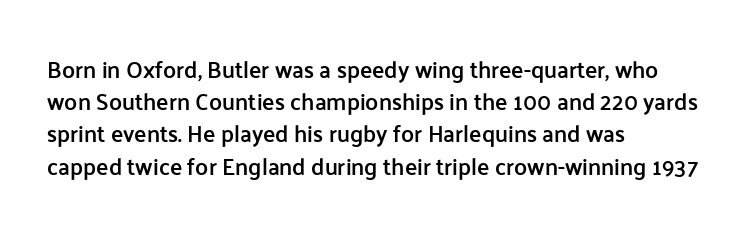
The image shows 23 px text type, upright; set left-aligned, normal line spacing (1.4x), normal letter spacing, not underlined.
